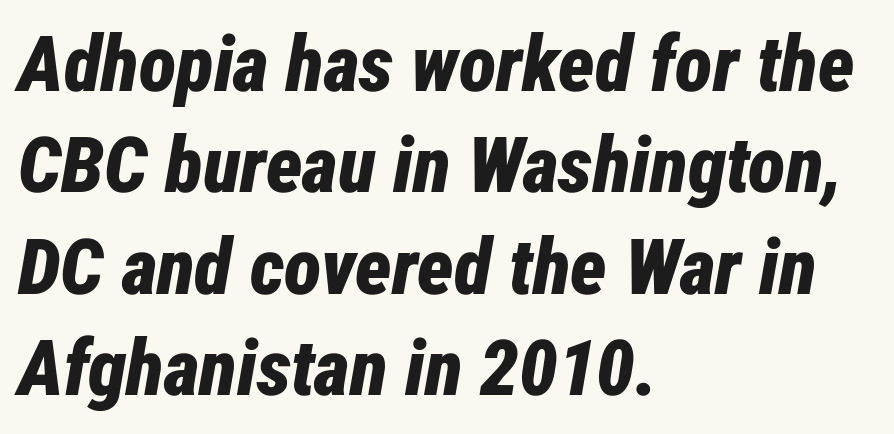
Q: Is the text bold? A: Yes.
Q: Is the text italic (slanted)? A: Yes, it leans right by about 12 degrees.
Q: Is the text underlined? A: No.
Q: How is the paragraph aligned? A: Left-aligned.
Q: Is the spacing between letters normal or unusually wide? A: Normal.
Q: Is the spacing between lines tight, normal or loose? A: Normal.
Q: Width (condensed, normal, or wide)? A: Condensed.
Q: Stroke contrast? A: Low.
Q: x-height? A: Medium.
Q: Monospaced? A: No.
